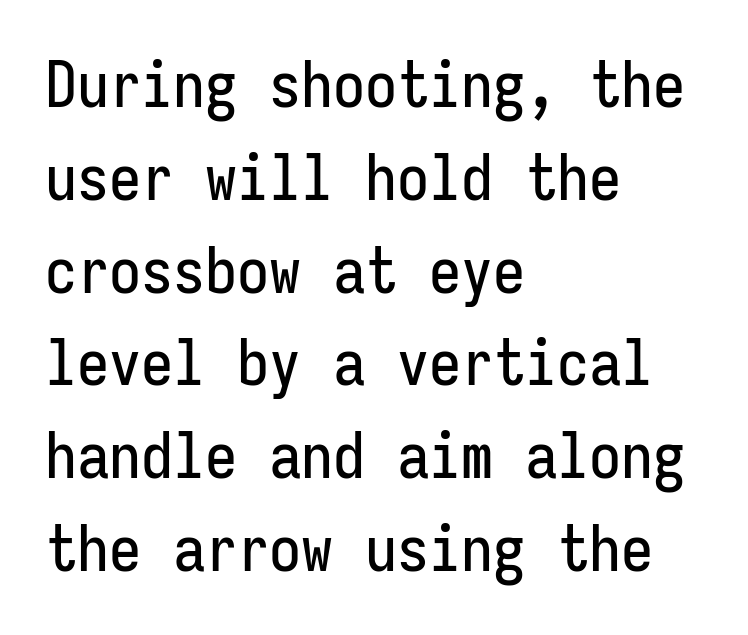
Rule under the text: the space is simply empty. Between one letter and the next there's only the usual sliver of space. Tall strokes in this sample are plumb rather than angled. Is this a sans? Yes — the strokes have no serifs.
